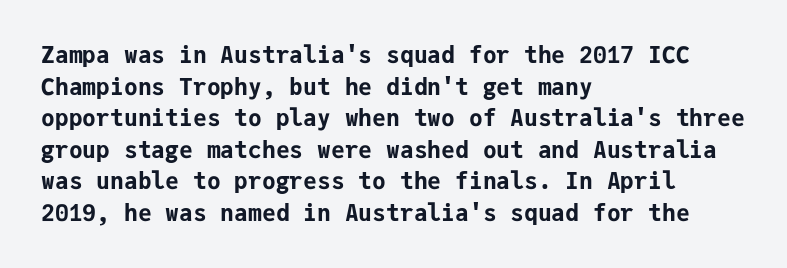
{"italic": "no", "bold": "yes", "underline": "no", "align": "left", "line_spacing": "normal", "line_spacing_ratio": 1.37, "letter_spacing": "normal", "letter_spacing_em": 0.0, "glyph_px": 23}
